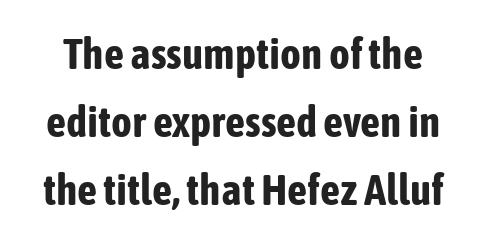
{"serif": "no", "italic": "no", "bold": "yes", "weight": "bold", "width": "condensed", "stroke_contrast": "low", "x_height": "medium", "monospaced": "no", "underline": "no", "line_spacing": "normal", "line_spacing_ratio": 1.54, "letter_spacing": "normal", "letter_spacing_em": 0.0, "glyph_px": 44}
